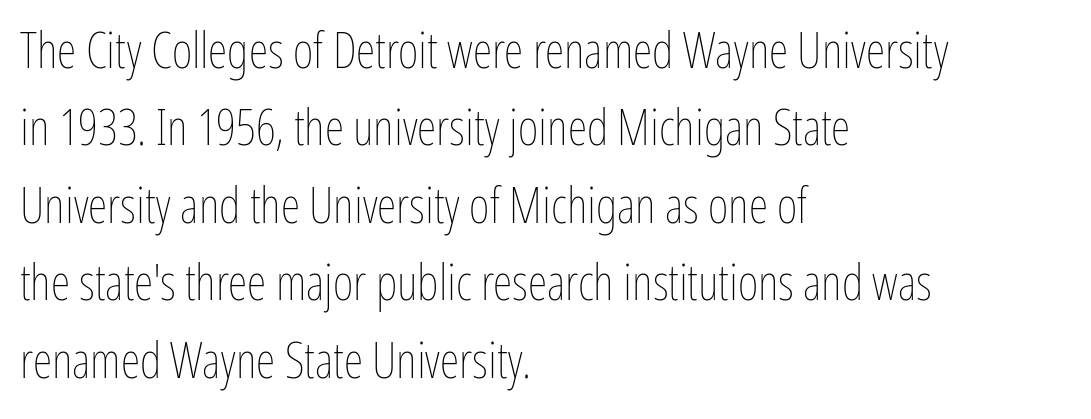
The image shows 50 px thin, condensed type, upright; set left-aligned, normal line spacing (1.55x), normal letter spacing, not underlined; low stroke contrast and a medium x-height.
